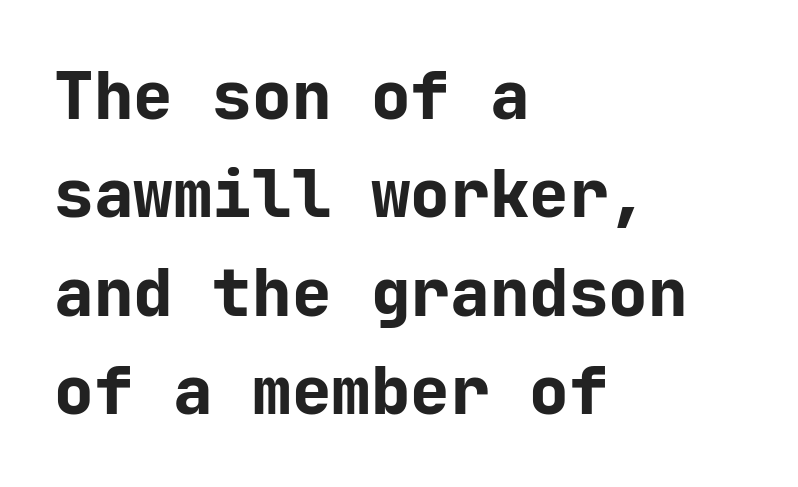
Thick stems and heavy bowls — unmistakably bold. A roman cut, with each character standing at attention. These lines keep a tight, regular rhythm from letter to letter. You could count columns in this text — the font is strictly monospaced. The letters carry no serifs — their stems end cleanly without finishing strokes. Leftover space on each line is placed entirely after the last word.
